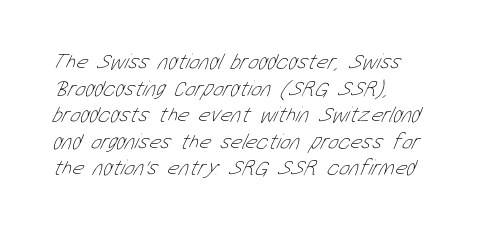
{"bold": "no", "underline": "no", "align": "left", "line_spacing_ratio": 1.21, "letter_spacing": "normal", "letter_spacing_em": 0.0, "glyph_px": 22}
